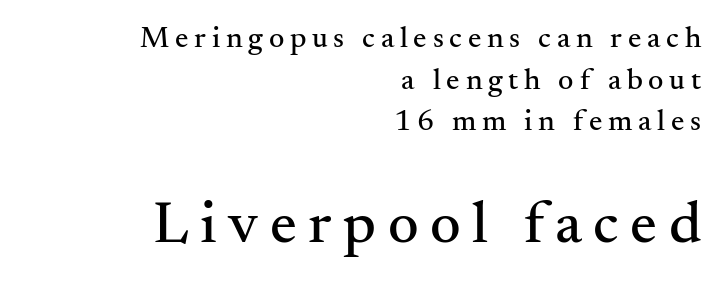
The image shows 60 px serif type, upright; set right-aligned, normal line spacing (1.39x), not underlined; the second (bottom) block is 2.0x larger; medium stroke contrast and a small x-height.
